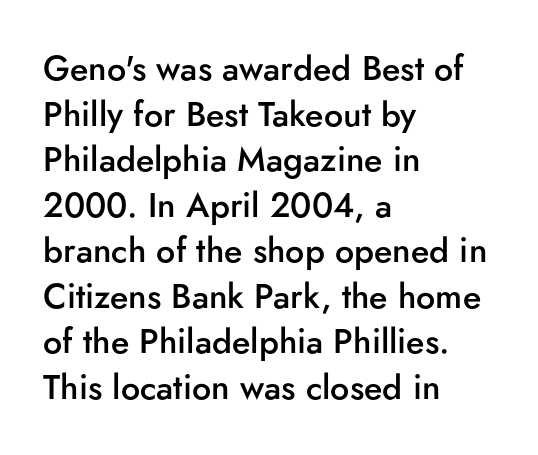
{"serif": "no", "italic": "no", "bold": "semi", "weight": "semibold", "width": "normal", "stroke_contrast": "low", "x_height": "small", "monospaced": "no", "underline": "no", "align": "left", "line_spacing": "normal", "line_spacing_ratio": 1.34, "letter_spacing": "normal", "letter_spacing_em": 0.0, "glyph_px": 34}
